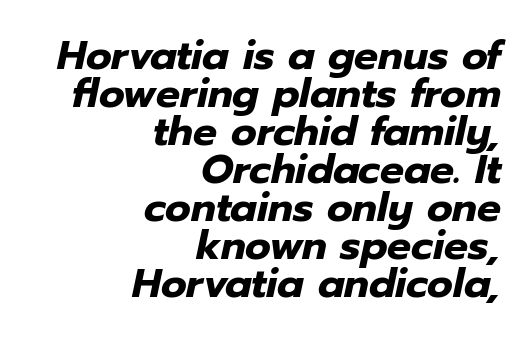
The image shows 40 px heavy type, italic (leaning right); set right-aligned, tight line spacing (0.95x), normal letter spacing, not underlined; low stroke contrast and a medium x-height.
